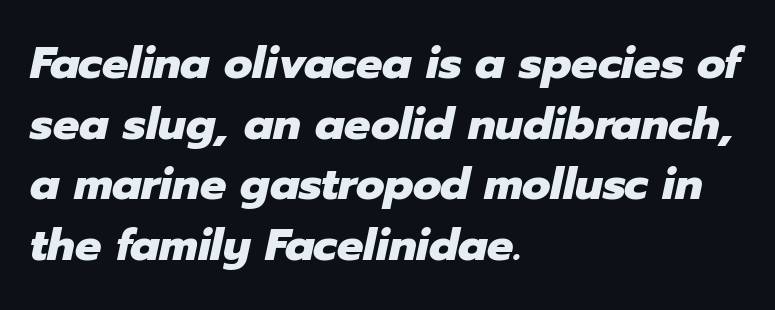
This rendering leaves character spacing at its baseline value. Vertical spacing — default. Decoration check: the copy has no underline. One-word summary of the alignment: left. Character widths vary here, with narrow letters taking less room than wide ones. When letters slant like this, we call the style italic.
